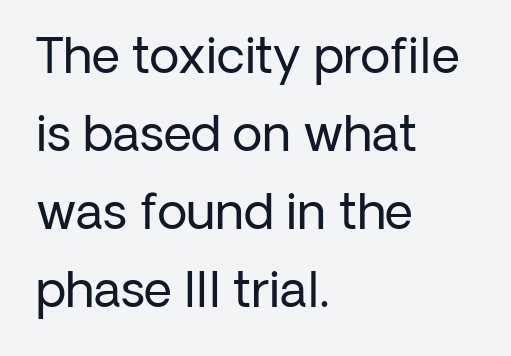
The image shows 49 px regular-weight sans-serif type, upright; set left-aligned, normal line spacing (1.59x), normal letter spacing, not underlined; low stroke contrast and a medium x-height.
